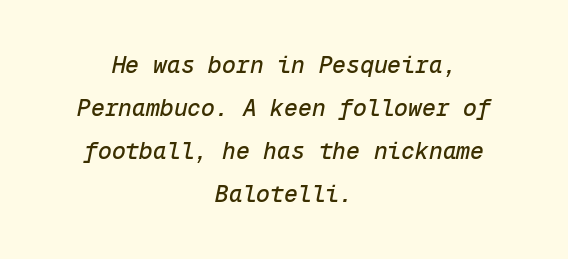
Letters rest on an invisible, unmarked baseline. Notice how the stems are inclined rather than vertical — that's the hallmark of italics. Nobody touched the tracking dial on this one. Reading down the block, each line starts at a different indent, mirrored at its end.
